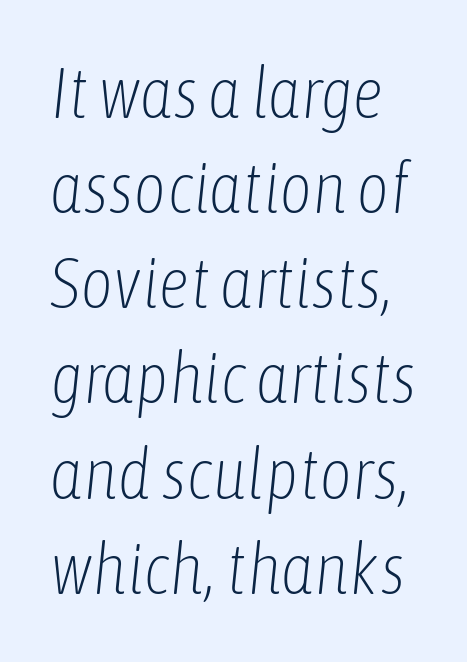
Q: Is the text bold? A: No.
Q: Is the text italic (slanted)? A: Yes, it leans right by about 6 degrees.
Q: Is the text underlined? A: No.
Q: Is the spacing between letters normal or unusually wide? A: Normal.
Q: Is the spacing between lines tight, normal or loose? A: Normal.
Q: Width (condensed, normal, or wide)? A: Condensed.
Q: Stroke contrast? A: Low.
Q: x-height? A: Medium.
Q: Monospaced? A: No.
